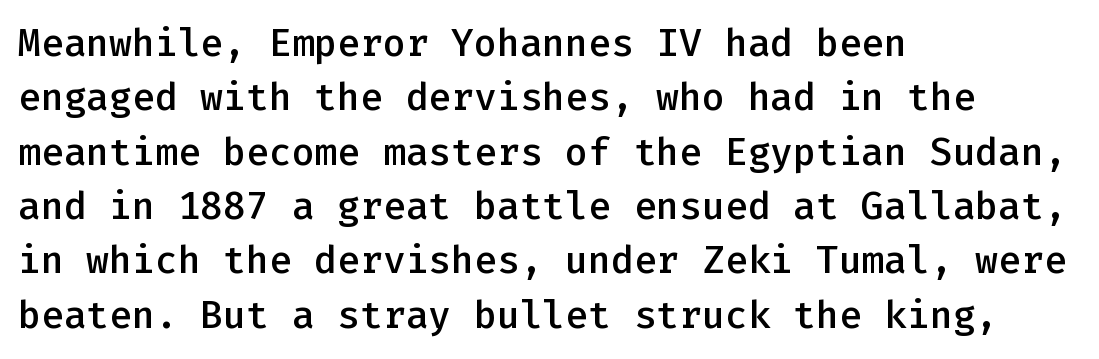
Q: Is the text bold? A: Semi-bold.
Q: Is the text italic (slanted)? A: No, it is upright.
Q: Is the typeface a serif or a sans-serif typeface? A: Sans-serif.
Q: Is the text underlined? A: No.
Q: How is the paragraph aligned? A: Left-aligned.
Q: Is the spacing between letters normal or unusually wide? A: Normal.
Q: Is the spacing between lines tight, normal or loose? A: Normal.
Q: Width (condensed, normal, or wide)? A: Normal.
Q: Stroke contrast? A: Low.
Q: x-height? A: Medium.
Q: Monospaced? A: Yes.
